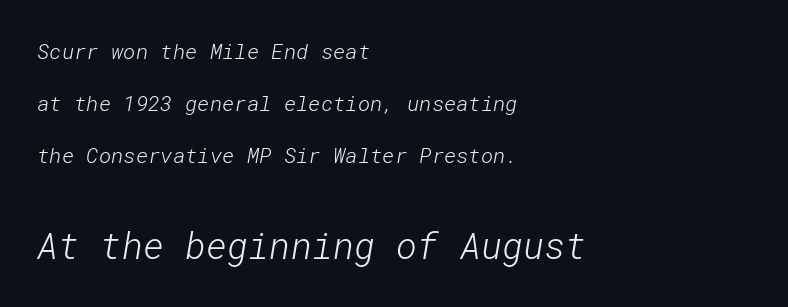
Q: Is the text bold? A: No.
Q: Is the typeface a serif or a sans-serif typeface? A: Sans-serif.
Q: Is the text underlined? A: No.
Q: How is the paragraph aligned? A: Left-aligned.
Q: Is the spacing between letters normal or unusually wide? A: Normal.
Q: Is the spacing between lines tight, normal or loose? A: Loose.
Q: Which block of text is set in a larger size, the first (top) or the second (bottom)? A: The second (bottom) one.
Q: Width (condensed, normal, or wide)? A: Normal.
Q: Stroke contrast? A: Low.
Q: x-height? A: Medium.
